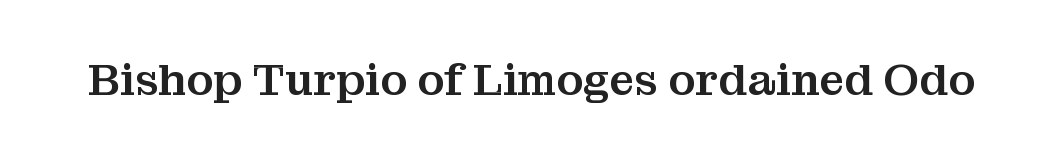
Q: Is the text italic (slanted)? A: No, it is upright.
Q: Is the typeface a serif or a sans-serif typeface? A: Serif.
Q: Is the text underlined? A: No.
Q: Is the spacing between letters normal or unusually wide? A: Normal.
Q: Width (condensed, normal, or wide)? A: Normal.
Q: Stroke contrast? A: Medium.
Q: x-height? A: Medium.
Q: Monospaced? A: No.
